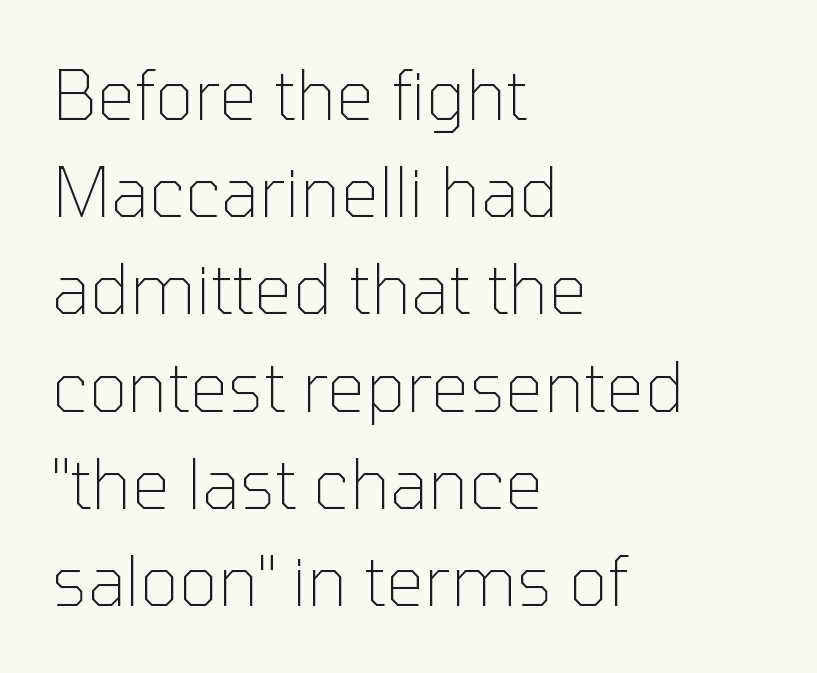
The image shows 68 px thin sans-serif type, upright; set left-aligned, normal line spacing (1.43x), normal letter spacing, not underlined; low stroke contrast and a medium x-height.
